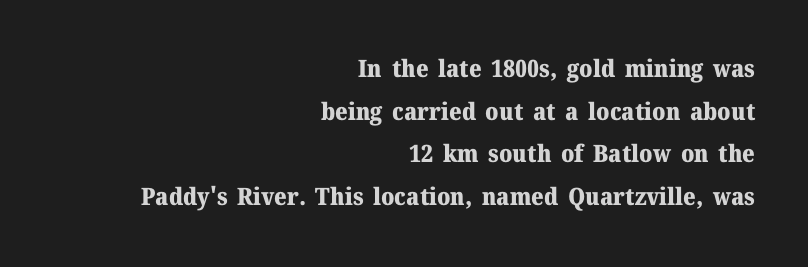
Q: Is the text bold? A: Yes.
Q: Is the text italic (slanted)? A: No, it is upright.
Q: Is the text underlined? A: No.
Q: How is the paragraph aligned? A: Right-aligned.
Q: Is the spacing between letters normal or unusually wide? A: Normal.
